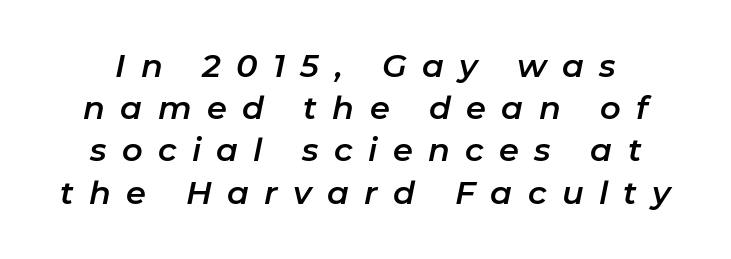
Characters follow at a spacing far wider than the type designer built in. This sample has the flowing, uneven cadence of proportional lettering. Check under the words: just untouched page. Notice how descenders clear the ascenders below comfortably — that's standard leading. Italic: yes, the glyphs are oblique.
